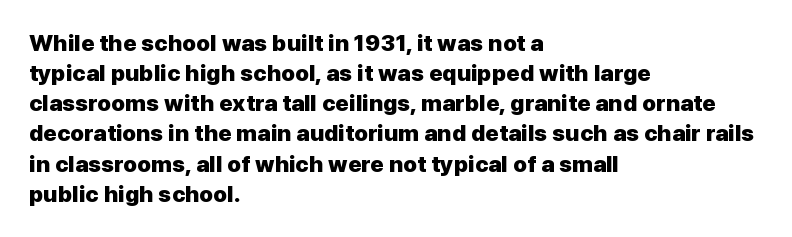
{"italic": "no", "bold": "yes", "underline": "no", "align": "left", "line_spacing": "normal", "line_spacing_ratio": 1.31, "letter_spacing": "normal", "letter_spacing_em": 0.0, "glyph_px": 23}
